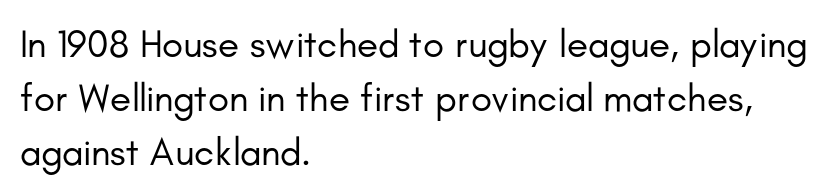
{"serif": "no", "italic": "no", "bold": "no", "weight": "regular", "width": "normal", "stroke_contrast": "low", "x_height": "small", "monospaced": "no", "underline": "no", "align": "left", "line_spacing": "normal", "line_spacing_ratio": 1.39, "letter_spacing": "normal", "letter_spacing_em": 0.0, "glyph_px": 39}
